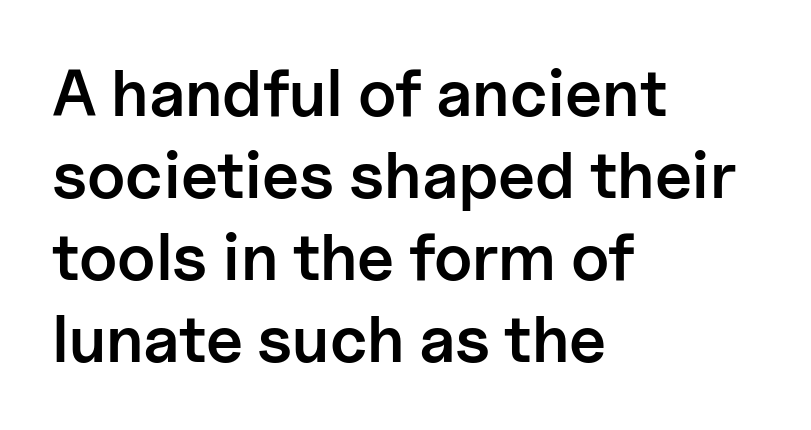
{"serif": "no", "italic": "no", "bold": "semi", "weight": "semibold", "width": "normal", "stroke_contrast": "low", "x_height": "medium", "monospaced": "no", "underline": "no", "align": "left", "line_spacing_ratio": 1.24, "letter_spacing": "normal", "letter_spacing_em": 0.0, "glyph_px": 66}
